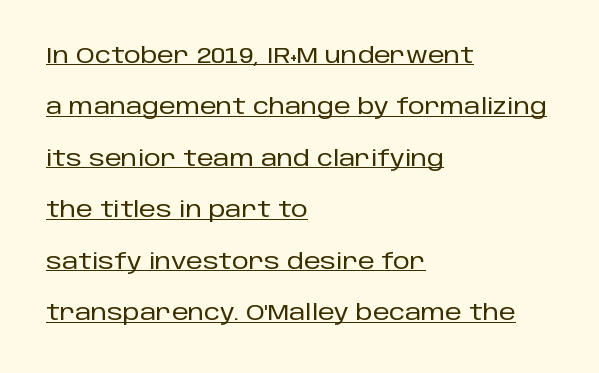
{"italic": "no", "underline": "yes", "align": "left", "line_spacing": "loose", "line_spacing_ratio": 2.45, "letter_spacing": "normal", "letter_spacing_em": 0.0, "glyph_px": 21}
